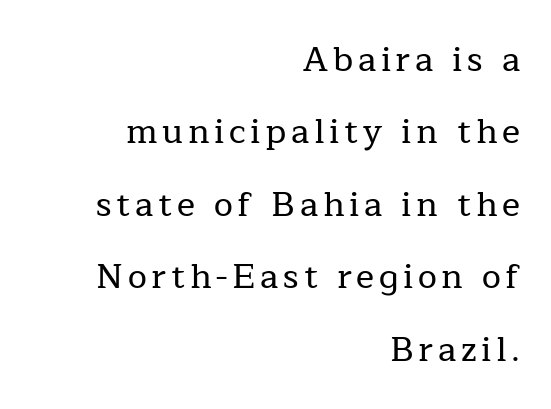
Has an underline been added? It has not. Tall strokes in this sample are plumb rather than angled. Each letter keeps its own natural width here, so spacing adapts to shape. Typeset ragged left — the right edge is the straight one. This block would shrink considerably if given ordinary leading; it's expanded now.
